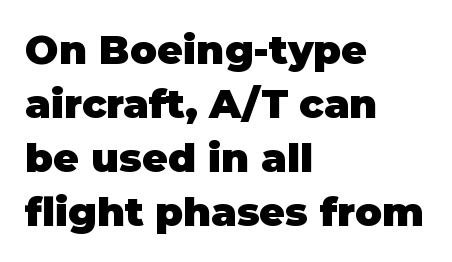
The image shows 40 px heavy sans-serif type, upright; set left-aligned, normal line spacing (1.35x), normal letter spacing, not underlined; low stroke contrast and a large x-height.
